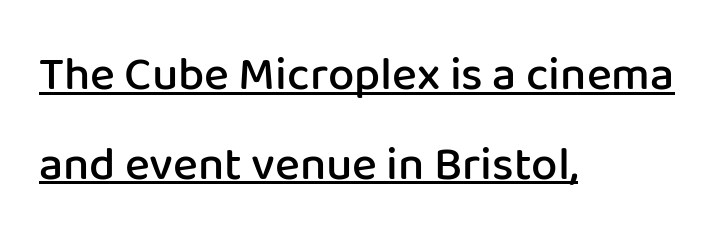
{"serif": "no", "italic": "no", "bold": "semi", "weight": "semibold", "width": "normal", "stroke_contrast": "low", "x_height": "medium", "monospaced": "no", "underline": "yes", "align": "left", "line_spacing": "loose", "line_spacing_ratio": 1.91, "letter_spacing": "normal", "letter_spacing_em": 0.0, "glyph_px": 47}
